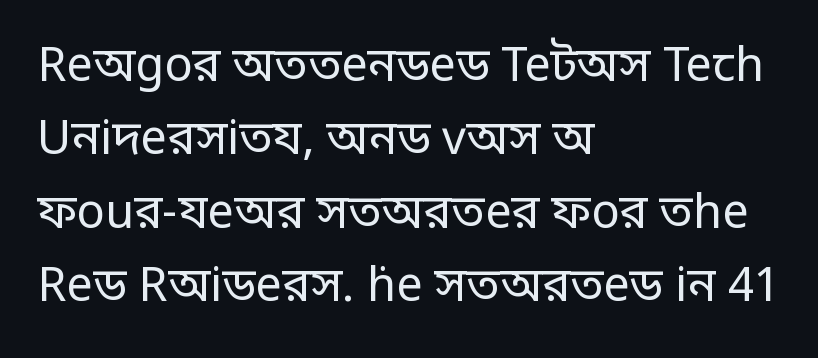
The image shows 47 px regular-weight, condensed sans-serif type, upright; set left-aligned, normal line spacing (1.56x), normal letter spacing, not underlined; low stroke contrast.
